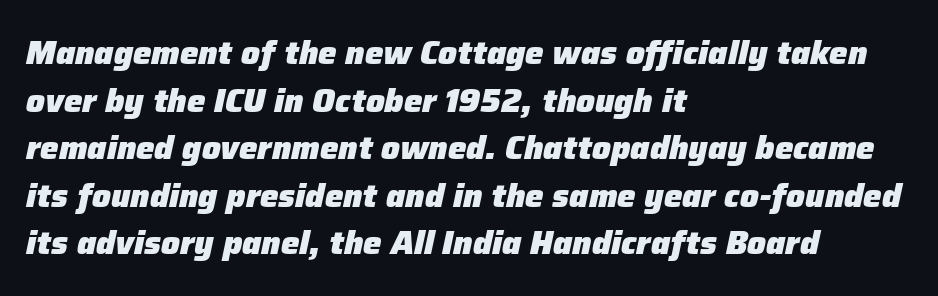
{"italic": "yes", "lean": "right", "slant_degrees": 12, "bold": "yes", "weight": "heavy", "width": "normal", "stroke_contrast": "low", "x_height": "medium", "monospaced": "no", "underline": "no", "align": "left", "line_spacing": "normal", "line_spacing_ratio": 1.44, "letter_spacing": "normal", "letter_spacing_em": 0.0, "glyph_px": 33}
